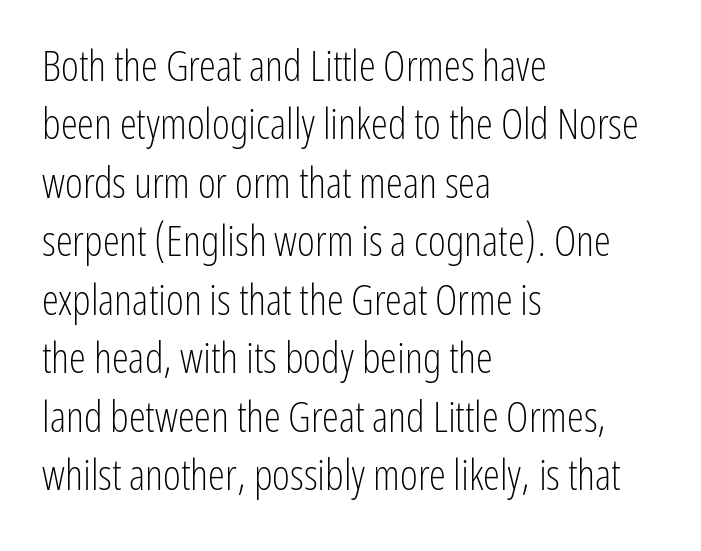
The image shows 43 px light, condensed sans-serif type, upright; set left-aligned, normal line spacing (1.36x), normal letter spacing, not underlined; low stroke contrast and a medium x-height.
